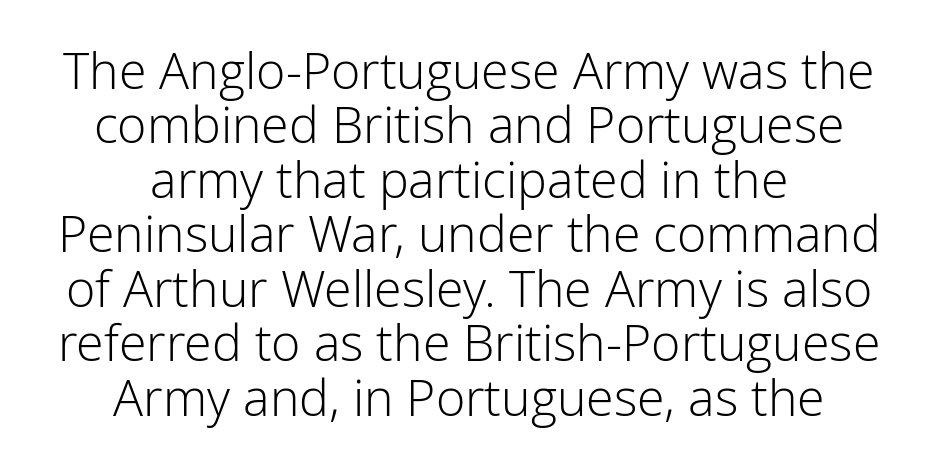
{"serif": "no", "italic": "no", "bold": "no", "weight": "light", "width": "normal", "stroke_contrast": "low", "x_height": "medium", "monospaced": "no", "underline": "no", "align": "center", "line_spacing": "tight", "line_spacing_ratio": 1.09, "letter_spacing": "normal", "letter_spacing_em": 0.0, "glyph_px": 50}
